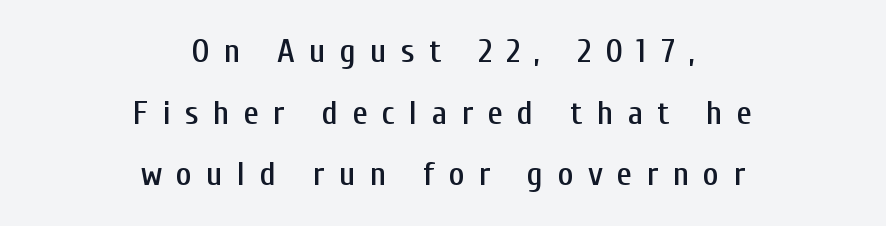
{"serif": "no", "italic": "no", "width": "condensed", "stroke_contrast": "low", "x_height": "medium", "monospaced": "no", "underline": "no", "align": "center", "line_spacing_ratio": 1.81, "letter_spacing": "wide", "letter_spacing_em": 0.42, "glyph_px": 34}
